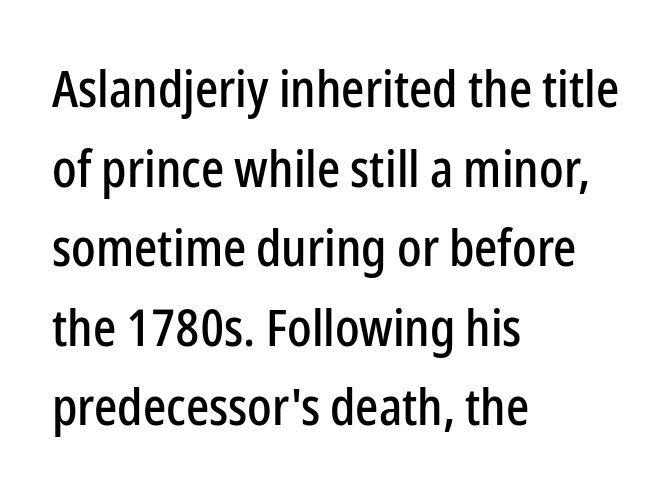
Do the characters align in a grid? No, the font is proportional. Do the letters lean? They stand straight. Students, observe: this is what conventionally led text looks like. The zone under the glyphs is completely vacant.
